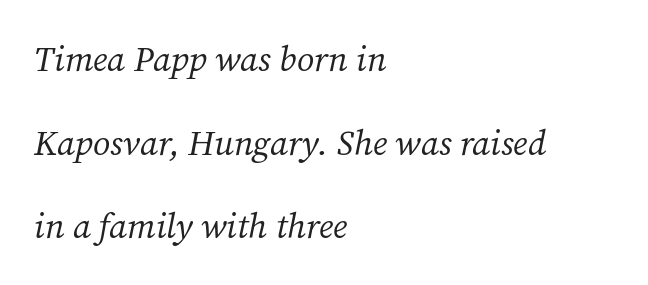
The image shows 35 px regular-weight serif type, italic (leaning right); set left-aligned, loose line spacing (2.39x), normal letter spacing, not underlined; medium stroke contrast and a medium x-height.
